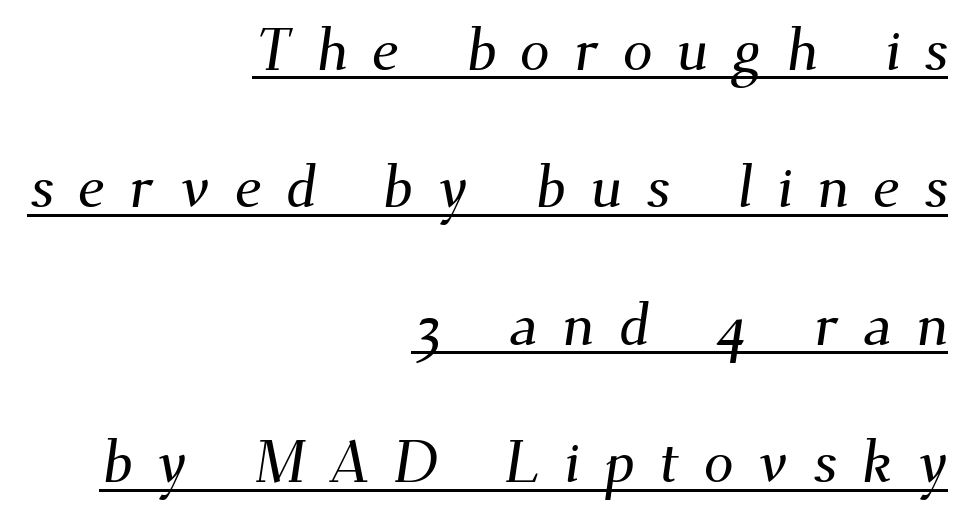
The image shows 60 px serif type; set right-aligned, loose line spacing (2.29x), unusually wide letter spacing (+0.4 em), underlined; medium stroke contrast and a small x-height.
